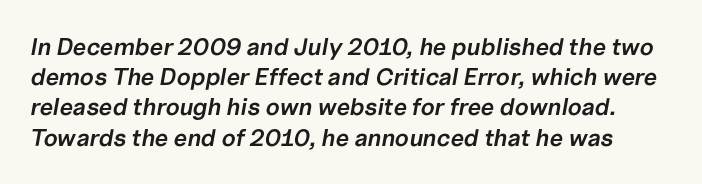
Q: Is the text bold? A: Semi-bold.
Q: Is the text italic (slanted)? A: Yes, it leans right by about 10 degrees.
Q: Is the text underlined? A: No.
Q: Is the spacing between letters normal or unusually wide? A: Normal.
Q: Is the spacing between lines tight, normal or loose? A: Normal.
